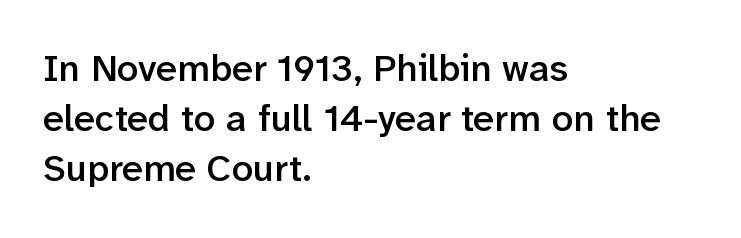
Compared with typical paragraphs, the rows here are spaced about the same. The string is rendered with underlining switched off. Between one letter and the next there's only the usual sliver of space. It's the straight-up-and-down kind of type. Heft: intermediate — a semibold.
